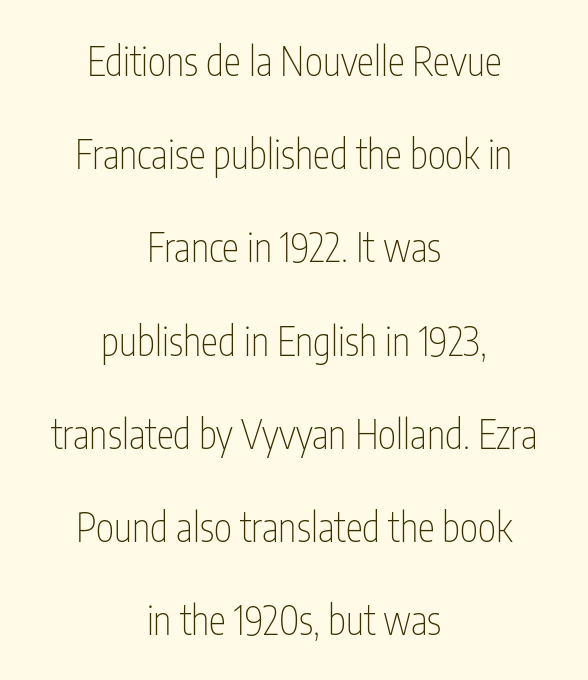
Q: Is the text bold? A: No.
Q: Is the text italic (slanted)? A: No, it is upright.
Q: Is the typeface a serif or a sans-serif typeface? A: Sans-serif.
Q: Is the text underlined? A: No.
Q: How is the paragraph aligned? A: Centered.
Q: Is the spacing between letters normal or unusually wide? A: Normal.
Q: Is the spacing between lines tight, normal or loose? A: Loose.
Q: Width (condensed, normal, or wide)? A: Condensed.
Q: Stroke contrast? A: Low.
Q: x-height? A: Medium.
Q: Monospaced? A: No.
